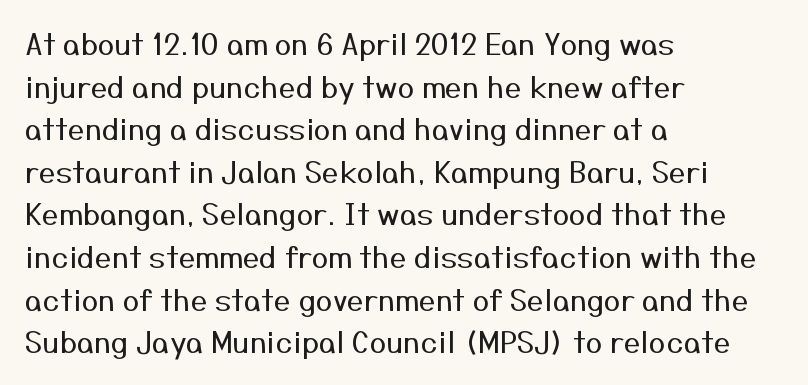
{"serif": "no", "italic": "no", "bold": "no", "weight": "regular", "width": "normal", "stroke_contrast": "medium", "x_height": "medium", "monospaced": "no", "underline": "no", "align": "left", "line_spacing": "normal", "line_spacing_ratio": 1.42, "letter_spacing": "normal", "letter_spacing_em": 0.0, "glyph_px": 30}
